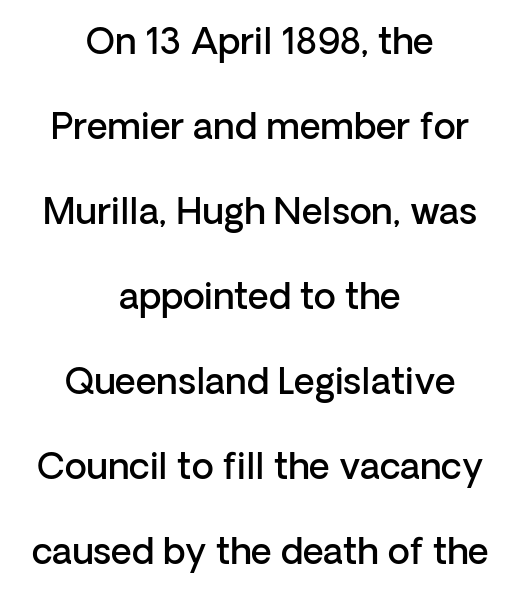
{"serif": "no", "italic": "no", "bold": "semi", "weight": "semibold", "width": "normal", "stroke_contrast": "low", "x_height": "medium", "monospaced": "no", "underline": "no", "align": "center", "line_spacing": "loose", "line_spacing_ratio": 2.36, "letter_spacing": "normal", "letter_spacing_em": 0.0, "glyph_px": 36}
